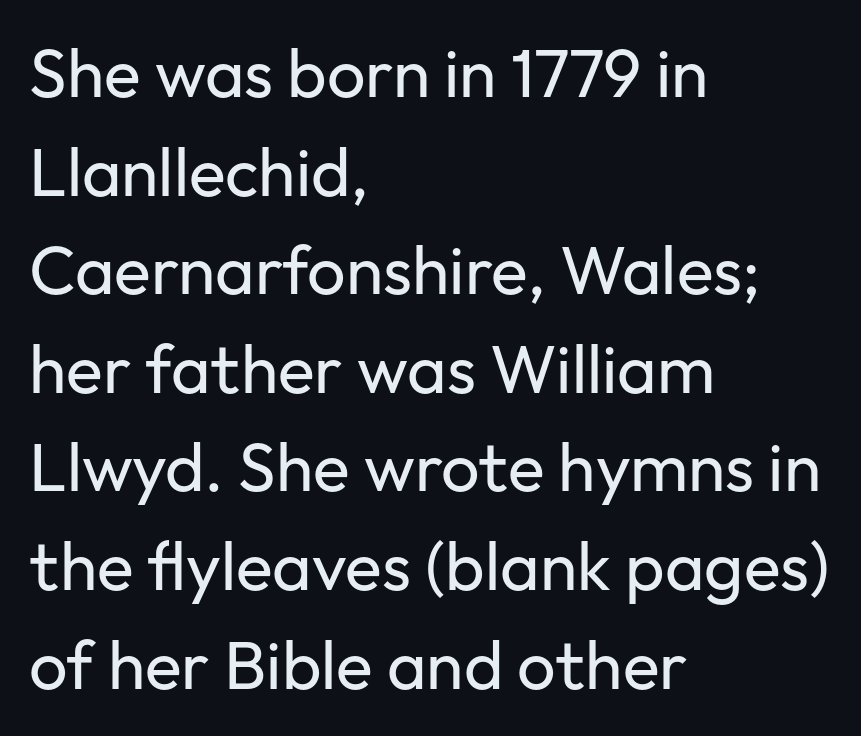
The image shows 68 px regular-weight sans-serif type, upright; set left-aligned, normal line spacing (1.45x), normal letter spacing, not underlined; low stroke contrast and a medium x-height.
